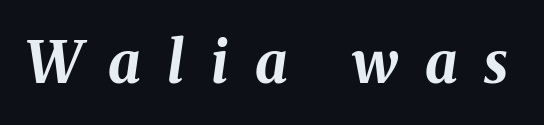
The strokes are fattened all the way to bold. A typesetter would call this heavily tracked-out type. Posture: slanted. A typesetter would call this proportional, since set widths differ per character.
